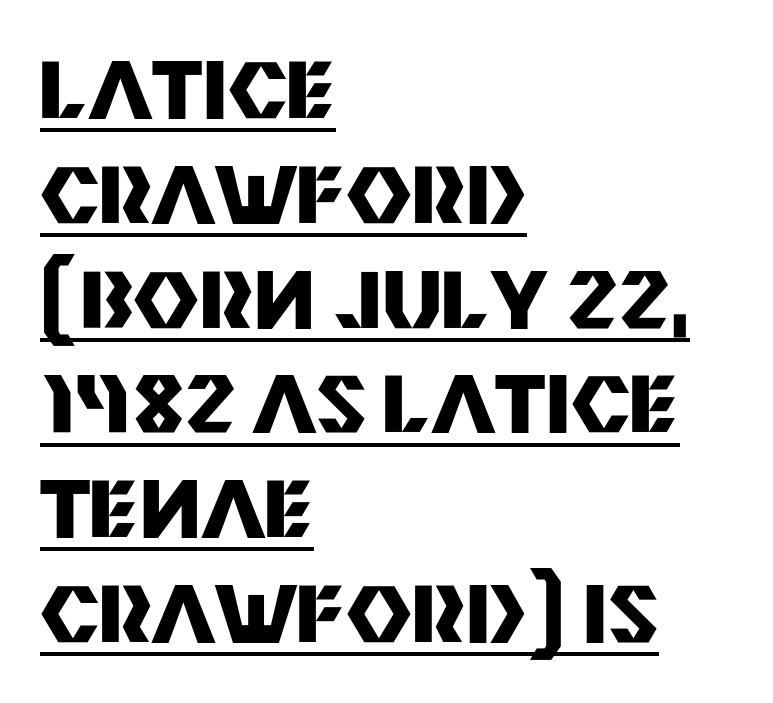
Q: Is the text bold? A: Yes.
Q: Is the text italic (slanted)? A: No, it is upright.
Q: Is the typeface a serif or a sans-serif typeface? A: Sans-serif.
Q: Is the text underlined? A: Yes.
Q: How is the paragraph aligned? A: Left-aligned.
Q: Is the spacing between letters normal or unusually wide? A: Normal.
Q: Is the spacing between lines tight, normal or loose? A: Normal.
Q: Width (condensed, normal, or wide)? A: Normal.
Q: Stroke contrast? A: Medium.
Q: x-height? A: Large.
Q: Monospaced? A: No.
